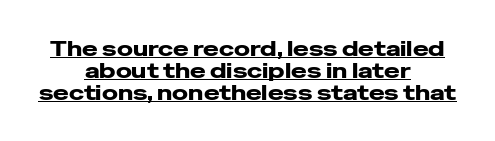
Leftover space on each line is divided equally before and after the words. The designer dialed line spacing down below the default. Style check: upright. You could call the tracking neutral — neither tight nor loose.
